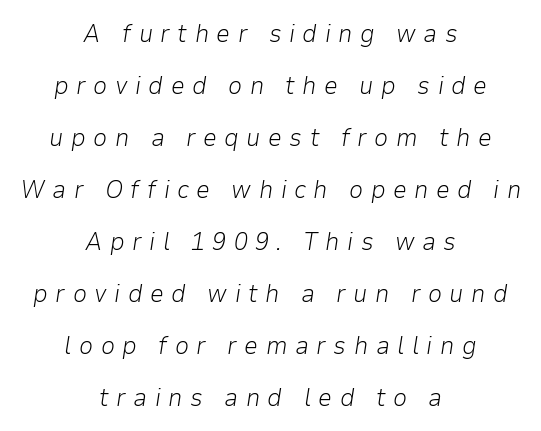
Q: Is the text bold? A: No.
Q: Is the text italic (slanted)? A: Yes, it leans right by about 9 degrees.
Q: Is the text underlined? A: No.
Q: How is the paragraph aligned? A: Centered.
Q: Is the spacing between letters normal or unusually wide? A: Unusually wide.
Q: Is the spacing between lines tight, normal or loose? A: Loose.
